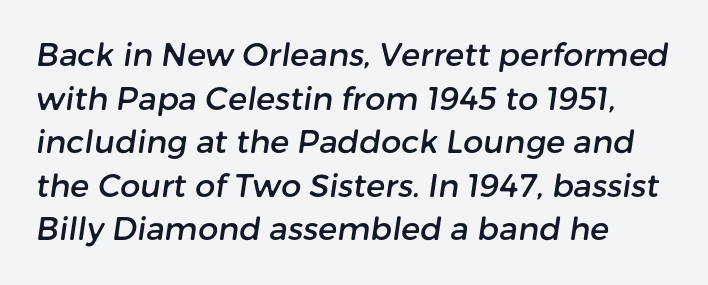
The image shows 32 px sans-serif type; set left-aligned, normal line spacing (1.36x), normal letter spacing, not underlined; low stroke contrast and a medium x-height.
